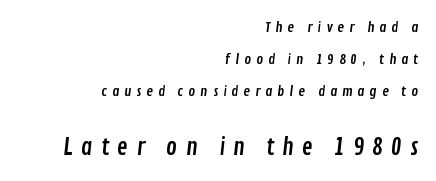
Q: Is the text underlined? A: No.
Q: How is the paragraph aligned? A: Right-aligned.
Q: Is the spacing between letters normal or unusually wide? A: Unusually wide.
Q: Is the spacing between lines tight, normal or loose? A: Loose.
Q: Which block of text is set in a larger size, the first (top) or the second (bottom)? A: The second (bottom) one.
